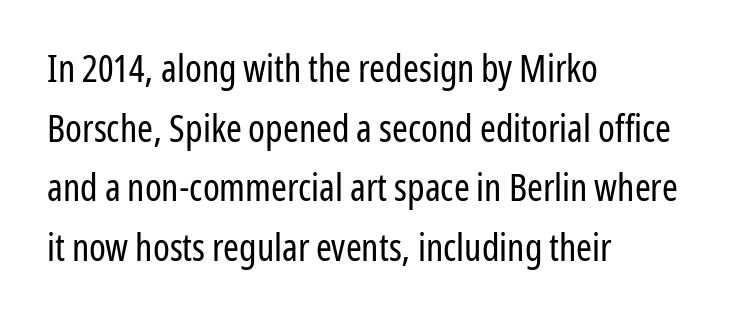
{"serif": "no", "italic": "no", "bold": "no", "weight": "regular", "width": "condensed", "stroke_contrast": "low", "x_height": "medium", "monospaced": "no", "underline": "no", "align": "left", "line_spacing": "normal", "line_spacing_ratio": 1.57, "letter_spacing": "normal", "letter_spacing_em": 0.0, "glyph_px": 38}
